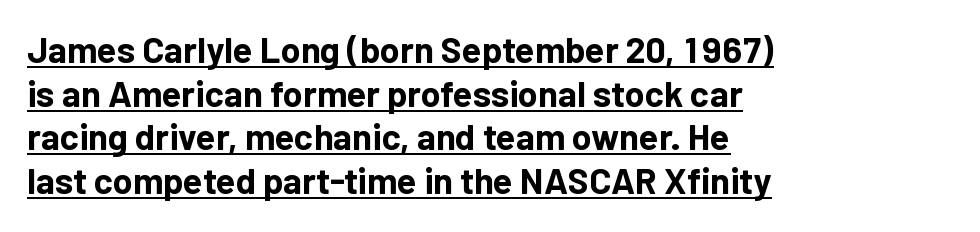
Notice how the passage keeps a crisp vertical edge on the left only. The passage shown is typed in a proportional face where columns would drift. Inter-character spacing is left at the font's built-in metrics. Look at the bottom of the vertical strokes: they stop flat, with no serifs.
